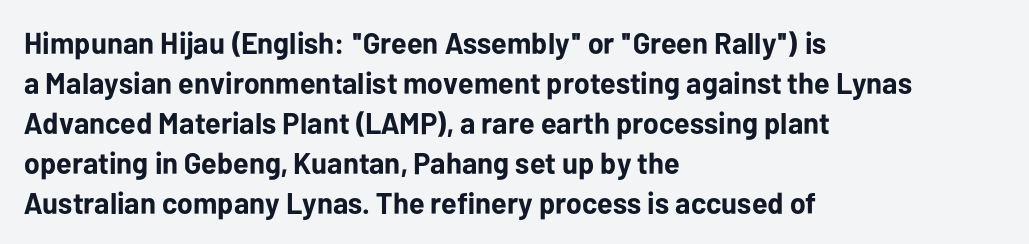
Q: Is the text bold? A: Yes.
Q: Is the text italic (slanted)? A: No, it is upright.
Q: Is the typeface a serif or a sans-serif typeface? A: Sans-serif.
Q: Is the text underlined? A: No.
Q: How is the paragraph aligned? A: Left-aligned.
Q: Is the spacing between letters normal or unusually wide? A: Normal.
Q: Is the spacing between lines tight, normal or loose? A: Normal.
Q: Width (condensed, normal, or wide)? A: Normal.
Q: Stroke contrast? A: Low.
Q: x-height? A: Medium.
Q: Monospaced? A: No.
